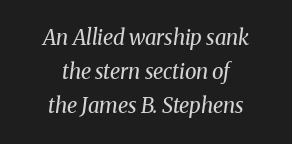
{"italic": "yes", "lean": "right", "slant_degrees": 8, "bold": "no", "underline": "no", "align": "center", "line_spacing": "normal", "line_spacing_ratio": 1.62, "letter_spacing": "normal", "letter_spacing_em": 0.0, "glyph_px": 21}
